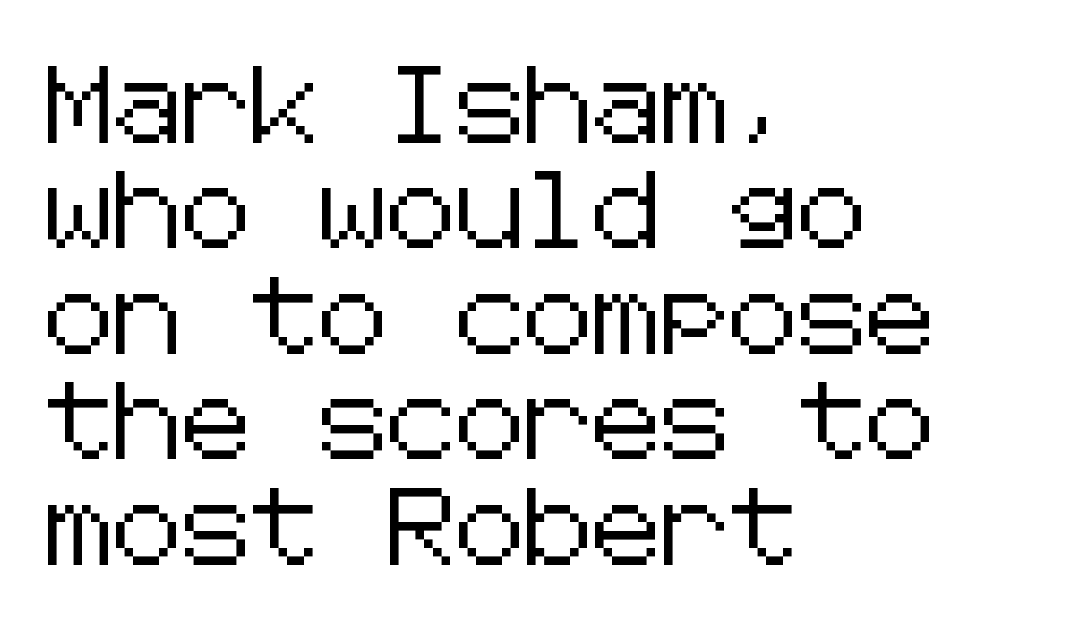
The image shows 77 px sans-serif type, upright; set left-aligned, normal line spacing (1.37x), normal letter spacing, not underlined; low stroke contrast and a medium x-height.
